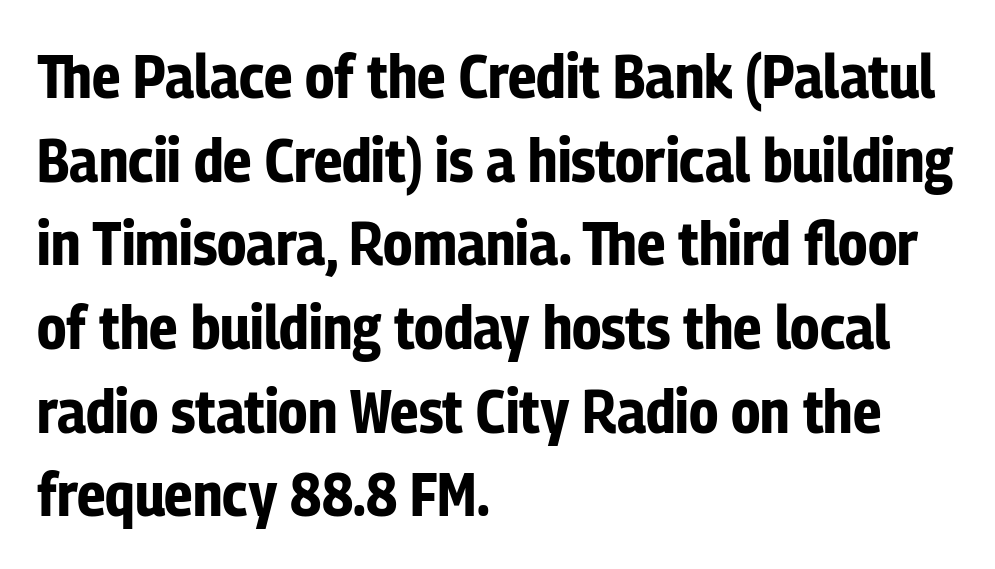
The type family on display is of the sans-serif kind. Anything drawn beneath the words? Only blank space. The glyphs have the mass of a bold cut. What stands out about the letter spacing? Nothing — it is the standard amount. Designer's note — italics off, roman on.
